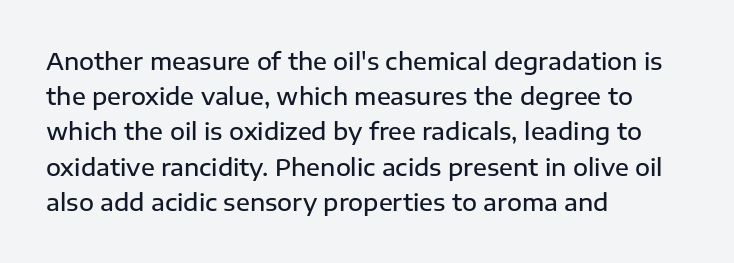
Q: Is the text bold? A: Semi-bold.
Q: Is the text italic (slanted)? A: No, it is upright.
Q: Is the text underlined? A: No.
Q: How is the paragraph aligned? A: Left-aligned.
Q: Is the spacing between letters normal or unusually wide? A: Normal.
Q: Is the spacing between lines tight, normal or loose? A: Normal.
